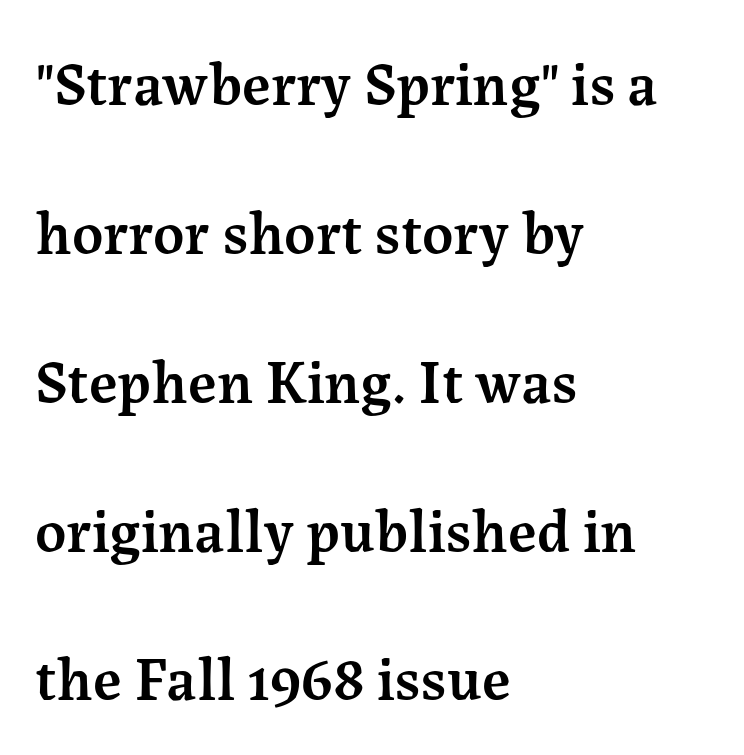
The rendering keeps characters at their native spacing. Check the space under the baseline: it is left empty. In terms of posture, this sample is upright. Leading: increased. Looks like regular typesetting: each glyph gets only the width it needs.
